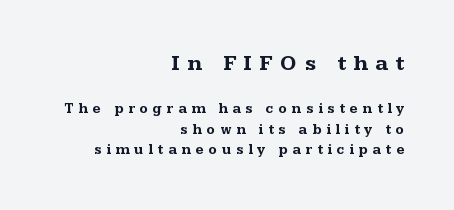
{"italic": "no", "bold": "yes", "underline": "no", "align": "right", "line_spacing": "normal", "line_spacing_ratio": 1.47, "letter_spacing": "wide", "letter_spacing_em": 0.35, "larger_block": "first", "size_ratio": 1.57, "glyph_px": 22}
